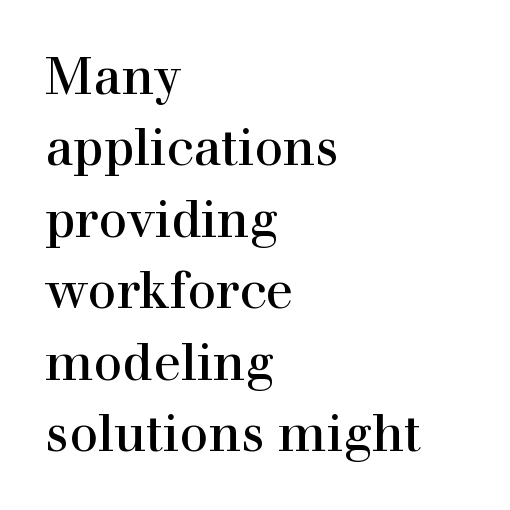
The image shows 51 px serif type, upright; set left-aligned, normal line spacing (1.4x), normal letter spacing, not underlined; a medium x-height.
